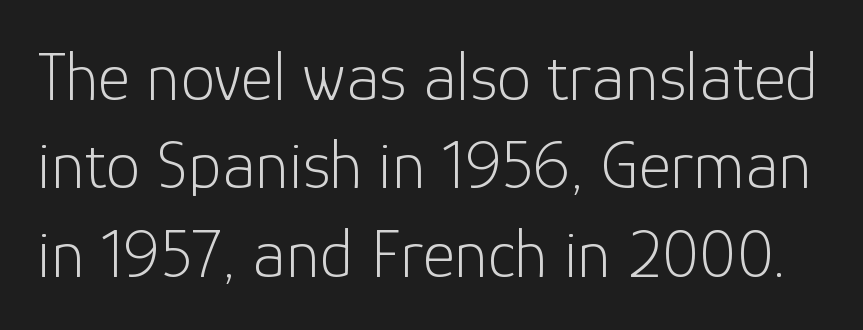
The image shows 69 px light sans-serif type, upright; set normal line spacing (1.28x), normal letter spacing, not underlined; low stroke contrast and a medium x-height.
